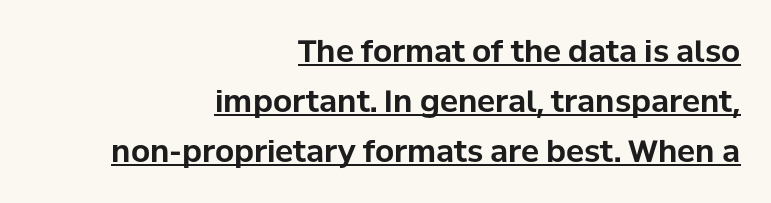
The image shows 30 px bold sans-serif type, upright; set right-aligned, normal line spacing (1.66x), normal letter spacing, underlined; low stroke contrast and a medium x-height.
